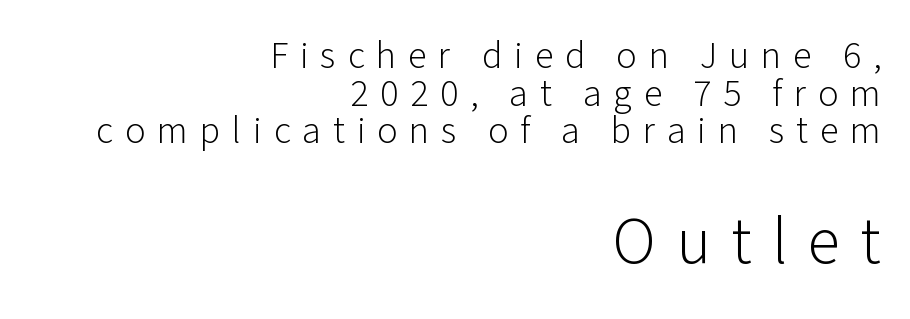
What stands out about the letter spacing? Its width — letters are far apart. To sum up the face: it is a sans, with no serifs. Leading: reduced. Vertical strokes here are truly vertical. The letters advance in unequal steps, a hallmark of proportional type. Layout note: lines flush right.
